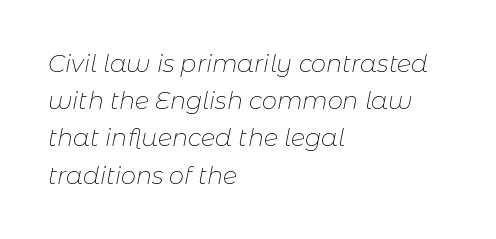
The letterforms sit shoulder to shoulder at normal distance. Stroke thickness stays within the range of a standard reading face or lighter. This rendering features lettering with no underline. Rows of type keep a routine distance in the vertical direction. Compared with a centered layout, this one pins lines to the left instead. The rendering applies a slant to the glyphs.
